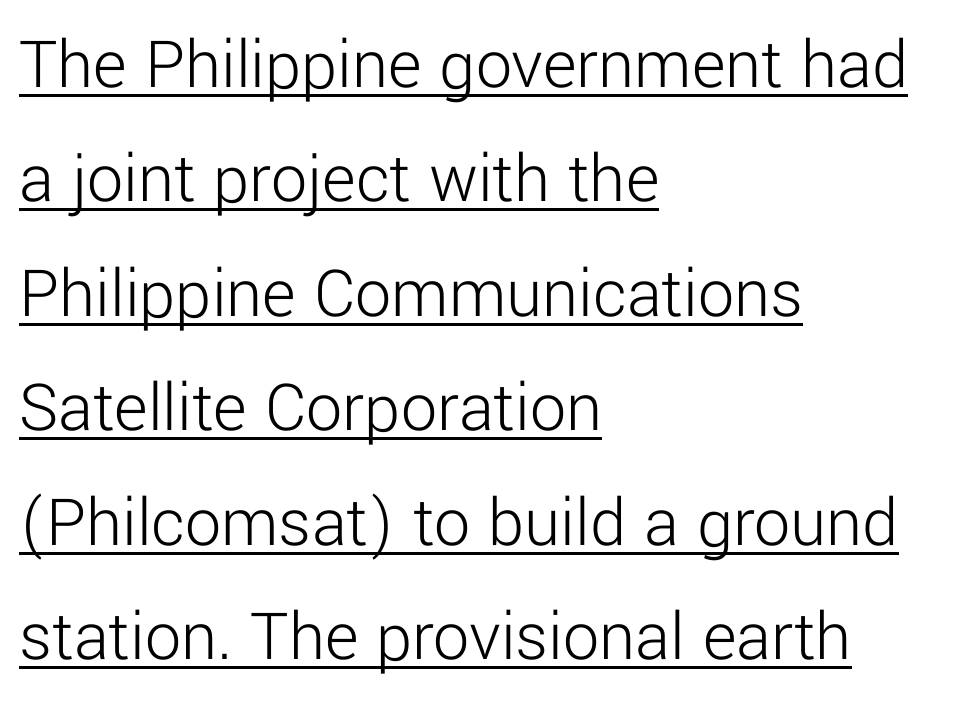
Q: Is the text bold? A: No.
Q: Is the text italic (slanted)? A: No, it is upright.
Q: Is the typeface a serif or a sans-serif typeface? A: Sans-serif.
Q: Is the text underlined? A: Yes.
Q: How is the paragraph aligned? A: Left-aligned.
Q: Is the spacing between letters normal or unusually wide? A: Normal.
Q: Is the spacing between lines tight, normal or loose? A: Normal.
Q: Width (condensed, normal, or wide)? A: Normal.
Q: Stroke contrast? A: Low.
Q: x-height? A: Medium.
Q: Monospaced? A: No.
